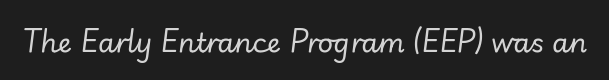
Tracking value appears to be zero — textbook default spacing. Decoration check: the copy has no underline. If you drew a line through each stem, it would be angled. Think standard paragraph weight, or any step lighter than that.
